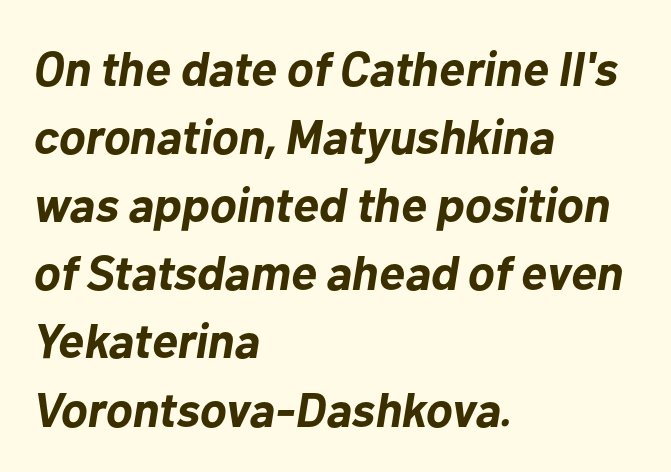
Q: Is the text bold? A: Yes.
Q: Is the text italic (slanted)? A: Yes, it leans right by about 10 degrees.
Q: Is the text underlined? A: No.
Q: How is the paragraph aligned? A: Left-aligned.
Q: Is the spacing between letters normal or unusually wide? A: Normal.
Q: Is the spacing between lines tight, normal or loose? A: Normal.
Q: Width (condensed, normal, or wide)? A: Normal.
Q: Stroke contrast? A: Low.
Q: x-height? A: Medium.
Q: Monospaced? A: No.
